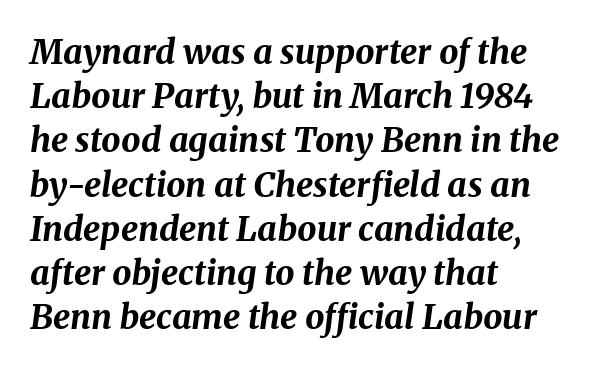
Q: Is the text bold? A: Yes.
Q: Is the text italic (slanted)? A: Yes, it leans right by about 8 degrees.
Q: Is the text underlined? A: No.
Q: How is the paragraph aligned? A: Left-aligned.
Q: Is the spacing between letters normal or unusually wide? A: Normal.
Q: Is the spacing between lines tight, normal or loose? A: Normal.
Q: Width (condensed, normal, or wide)? A: Normal.
Q: Stroke contrast? A: Medium.
Q: x-height? A: Medium.
Q: Monospaced? A: No.
